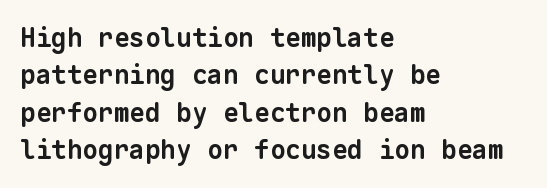
A dark, heavy texture on the line: the type is bold. Rows of type keep a routine distance in the vertical direction. Between one letter and the next there's only the usual sliver of space. Words float on clear page, feet unadorned. A student would call this left alignment; a typographer would say flush left, rag right.
